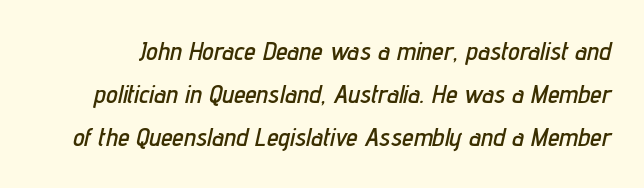
The image shows 26 px text type, italic (leaning right); set normal line spacing (1.66x), normal letter spacing, not underlined.
